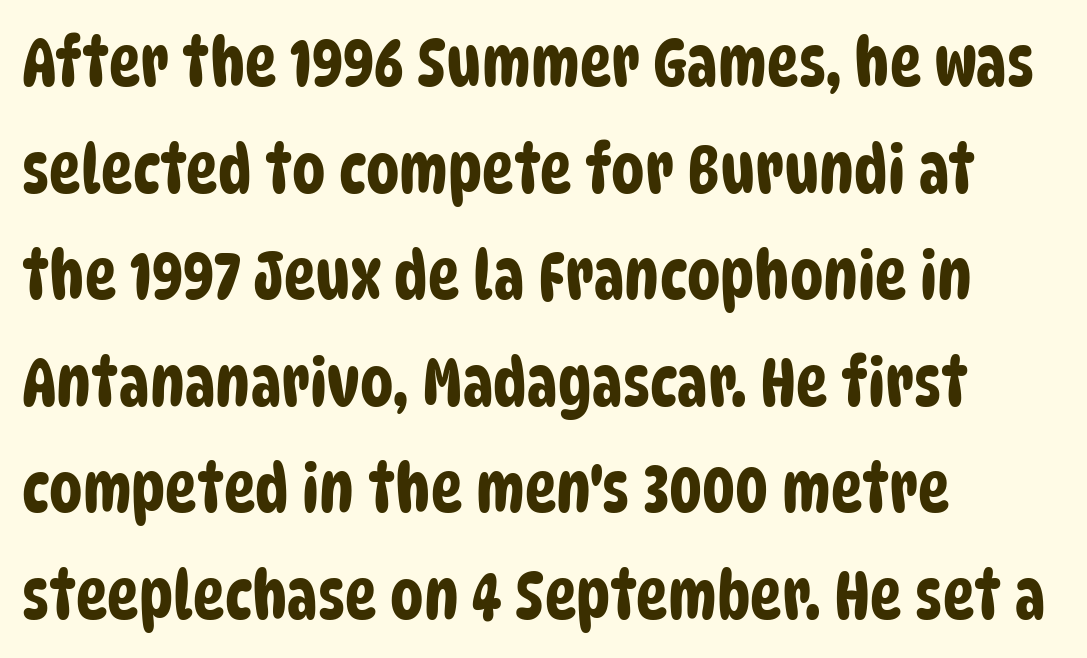
Q: Is the typeface a serif or a sans-serif typeface? A: Sans-serif.
Q: Is the text underlined? A: No.
Q: How is the paragraph aligned? A: Left-aligned.
Q: Is the spacing between letters normal or unusually wide? A: Normal.
Q: Is the spacing between lines tight, normal or loose? A: Normal.
Q: Width (condensed, normal, or wide)? A: Condensed.
Q: Stroke contrast? A: Low.
Q: x-height? A: Large.
Q: Monospaced? A: No.
